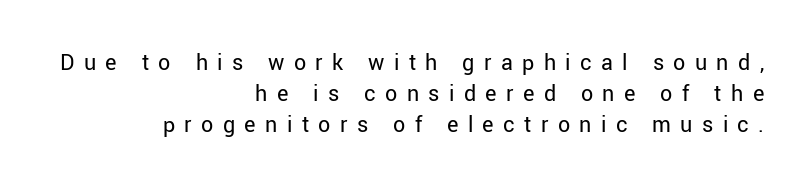
{"italic": "no", "bold": "no", "underline": "no", "align": "right", "line_spacing": "normal", "line_spacing_ratio": 1.3, "letter_spacing": "wide", "letter_spacing_em": 0.39, "glyph_px": 24}
